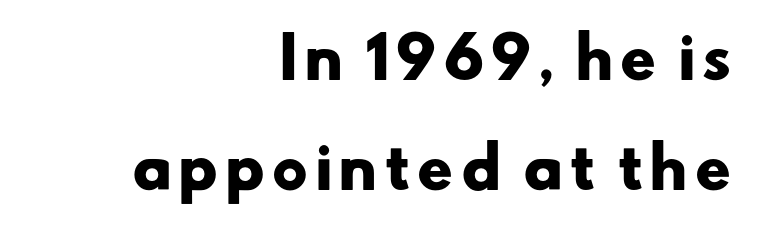
{"serif": "no", "bold": "yes", "weight": "heavy", "width": "wide", "stroke_contrast": "low", "x_height": "small", "monospaced": "no", "underline": "no", "align": "right", "line_spacing": "loose", "line_spacing_ratio": 1.97, "glyph_px": 56}
